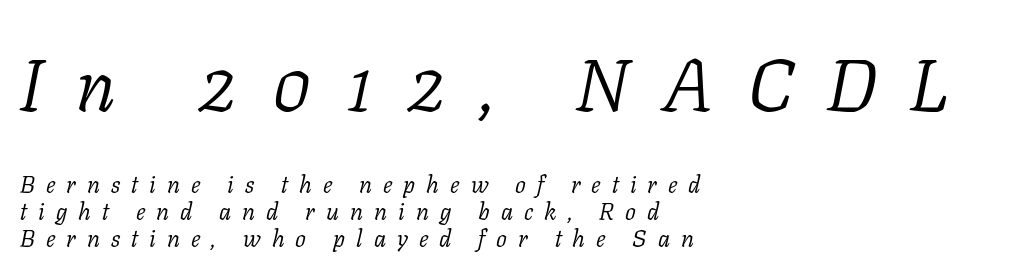
The image shows 73 px light serif type, italic (leaning right); set left-aligned, tight line spacing (1.14x), unusually wide letter spacing (+0.46 em), not underlined; the first (top) block is 3.04x larger; low stroke contrast and a medium x-height.
